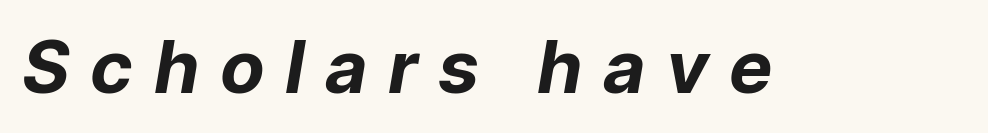
The image shows 73 px bold sans-serif type; set unusually wide letter spacing (+0.28 em), not underlined; low stroke contrast and a medium x-height.
